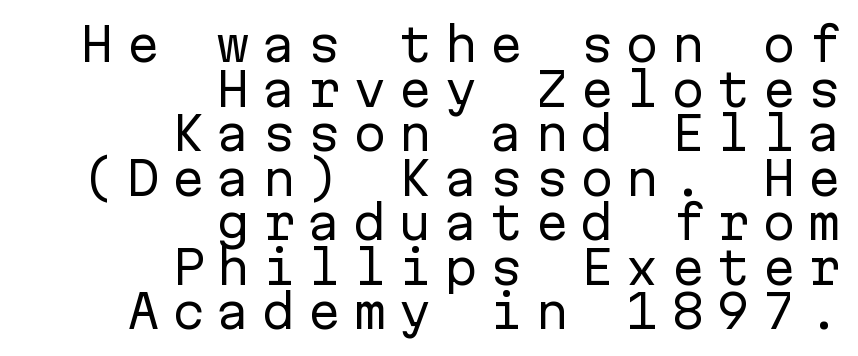
{"serif": "no", "italic": "no", "bold": "no", "weight": "regular", "width": "normal", "stroke_contrast": "low", "x_height": "medium", "monospaced": "yes", "underline": "no", "align": "right", "line_spacing": "tight", "line_spacing_ratio": 0.99, "letter_spacing": "wide", "letter_spacing_em": 0.26, "glyph_px": 45}
